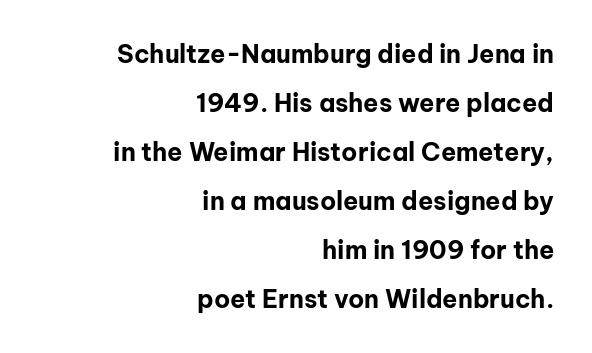
{"italic": "no", "bold": "yes", "underline": "no", "align": "right", "line_spacing": "loose", "line_spacing_ratio": 1.96, "letter_spacing": "normal", "letter_spacing_em": 0.0, "glyph_px": 25}
